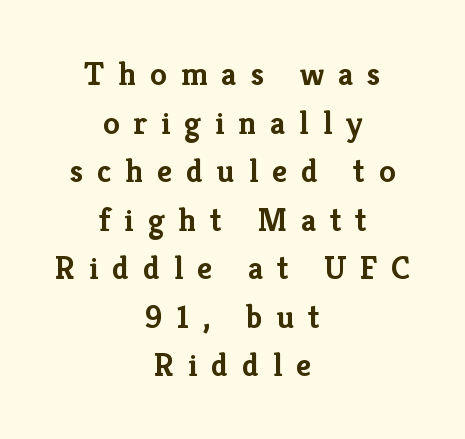
The image shows 33 px semibold serif type, upright; set centered, normal line spacing (1.47x), unusually wide letter spacing (+0.42 em), not underlined; low stroke contrast and a medium x-height.
